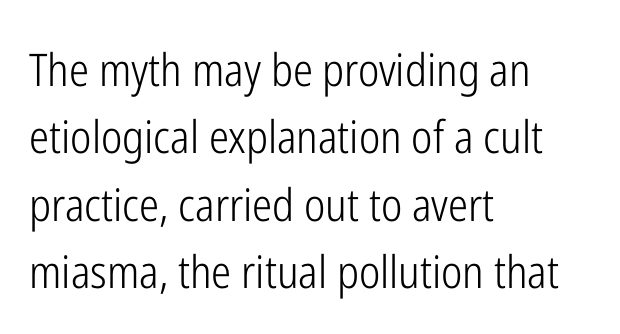
{"serif": "no", "italic": "no", "bold": "no", "weight": "light", "width": "condensed", "stroke_contrast": "low", "x_height": "medium", "monospaced": "no", "underline": "no", "align": "left", "line_spacing": "normal", "line_spacing_ratio": 1.5, "letter_spacing": "normal", "letter_spacing_em": 0.0, "glyph_px": 45}
